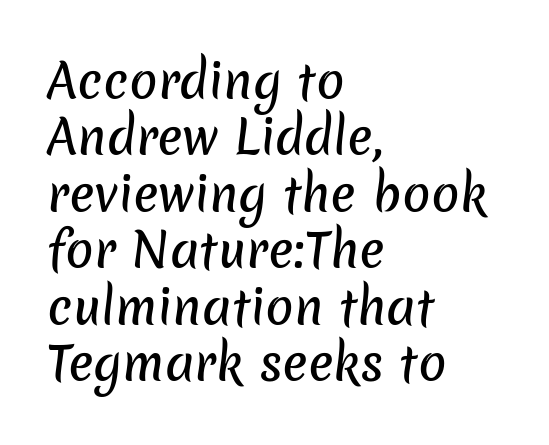
Q: Is the typeface a serif or a sans-serif typeface? A: Sans-serif.
Q: Is the text underlined? A: No.
Q: How is the paragraph aligned? A: Left-aligned.
Q: Is the spacing between letters normal or unusually wide? A: Normal.
Q: Width (condensed, normal, or wide)? A: Normal.
Q: Stroke contrast? A: Low.
Q: x-height? A: Medium.
Q: Monospaced? A: No.
